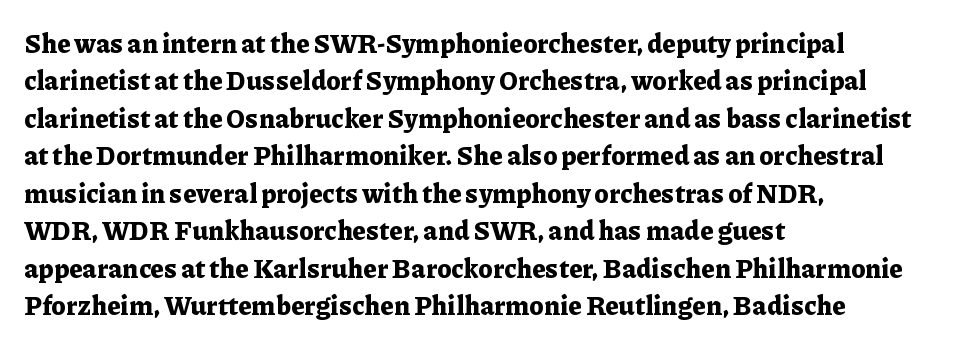
{"italic": "no", "bold": "yes", "underline": "no", "align": "left", "line_spacing": "normal", "line_spacing_ratio": 1.44, "letter_spacing": "normal", "letter_spacing_em": 0.0, "glyph_px": 26}
